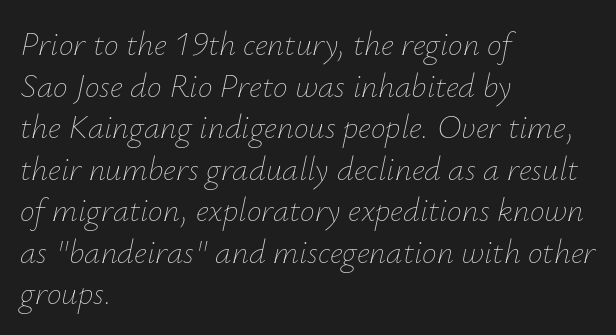
The image shows 33 px thin type, italic (leaning right); set left-aligned, normal line spacing (1.26x), normal letter spacing, not underlined; low stroke contrast and a small x-height.
